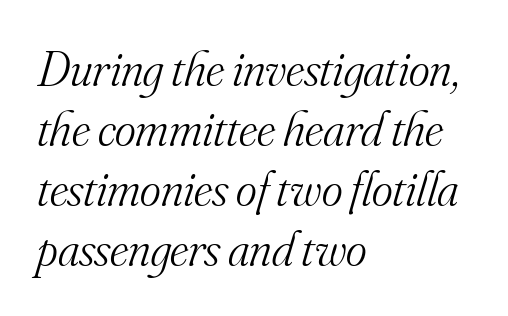
Q: Is the text bold? A: No.
Q: Is the text italic (slanted)? A: Yes, it leans right by about 16 degrees.
Q: Is the typeface a serif or a sans-serif typeface? A: Serif.
Q: Is the text underlined? A: No.
Q: How is the paragraph aligned? A: Left-aligned.
Q: Is the spacing between letters normal or unusually wide? A: Normal.
Q: Width (condensed, normal, or wide)? A: Normal.
Q: Stroke contrast? A: Medium.
Q: x-height? A: Small.
Q: Monospaced? A: No.
